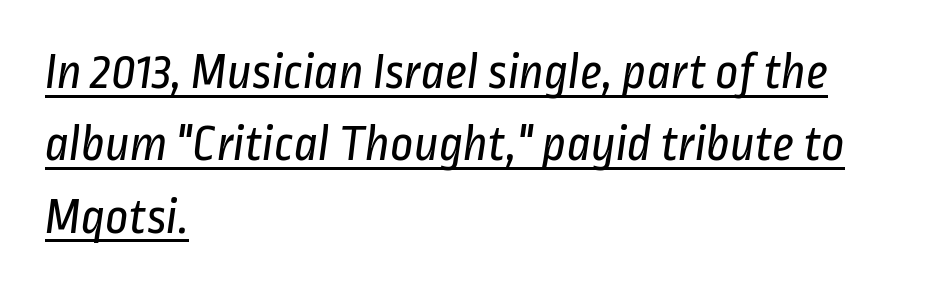
{"serif": "no", "bold": "no", "weight": "regular", "width": "condensed", "stroke_contrast": "low", "x_height": "medium", "monospaced": "no", "underline": "yes", "align": "left", "line_spacing": "normal", "line_spacing_ratio": 1.42, "letter_spacing": "normal", "letter_spacing_em": 0.0, "glyph_px": 51}
